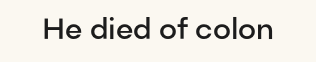
The image shows 29 px semibold sans-serif type, upright; set normal letter spacing, not underlined; low stroke contrast and a medium x-height.
